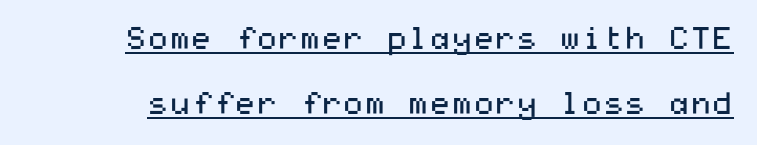
The image shows 31 px regular-weight, wide sans-serif type, upright; set loose line spacing (2.09x), normal letter spacing, underlined; medium stroke contrast and a medium x-height.
